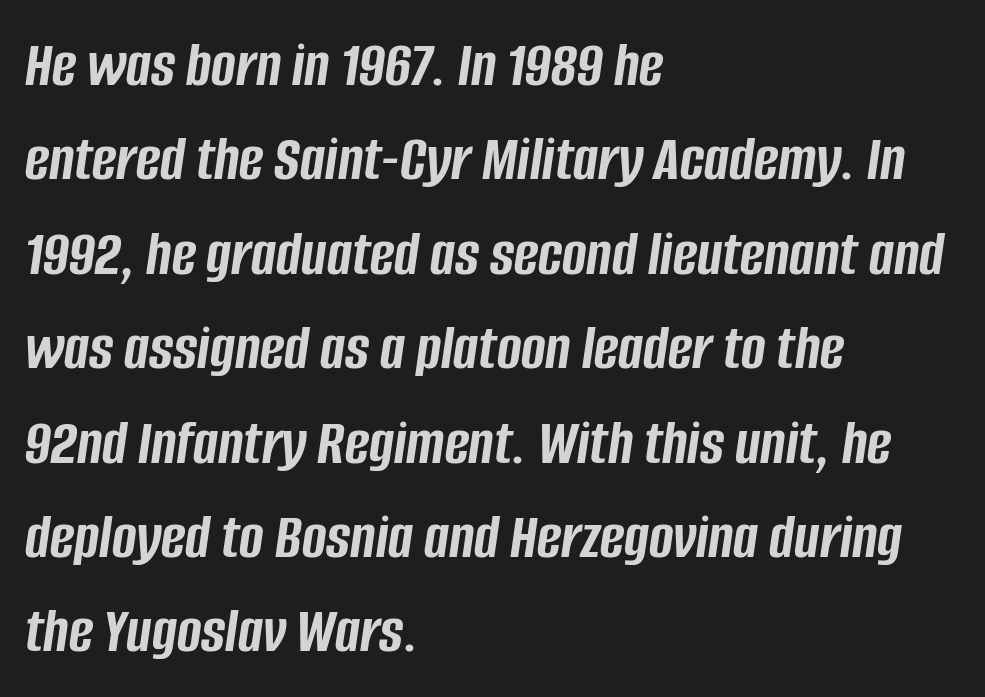
{"italic": "yes", "lean": "right", "slant_degrees": 8, "bold": "yes", "weight": "semibold", "width": "condensed", "stroke_contrast": "low", "x_height": "large", "monospaced": "no", "underline": "no", "align": "left", "line_spacing": "normal", "line_spacing_ratio": 1.43, "letter_spacing": "normal", "letter_spacing_em": 0.0, "glyph_px": 66}
